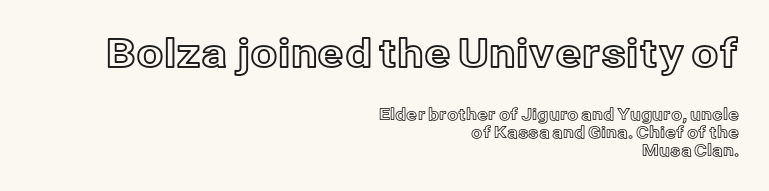
The passage shown is typed in a proportional face where columns would drift. The designer dialed line spacing down below the default. Nobody drew a line under any word here. Block one is the big one; block two sits smaller underneath. Casual observation: everything's shoved over to the right. Standard letterfit; no display-style spreading of the glyphs.
